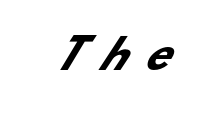
{"serif": "no", "bold": "yes", "weight": "heavy", "width": "normal", "stroke_contrast": "low", "x_height": "small", "monospaced": "no", "underline": "no", "align": "center", "letter_spacing": "wide", "letter_spacing_em": 0.49, "glyph_px": 40}
